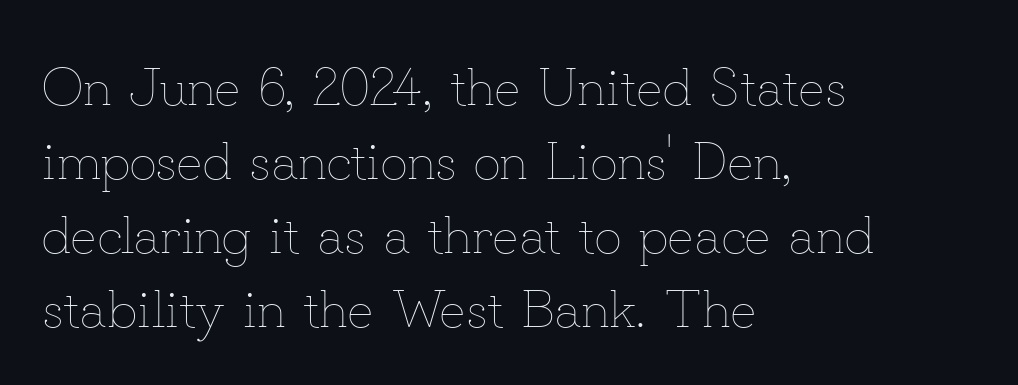
The image shows 54 px thin type, upright; set left-aligned, normal line spacing (1.37x), normal letter spacing, not underlined; low stroke contrast and a small x-height.
